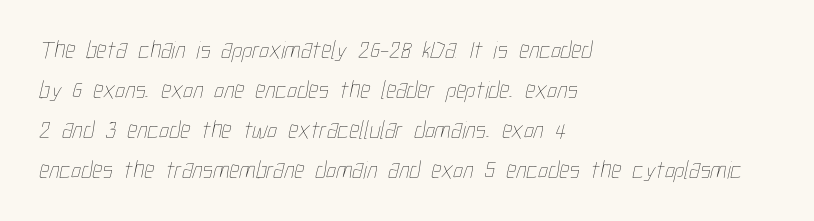
The image shows 25 px text type; set left-aligned, normal line spacing (1.6x), normal letter spacing, not underlined.
